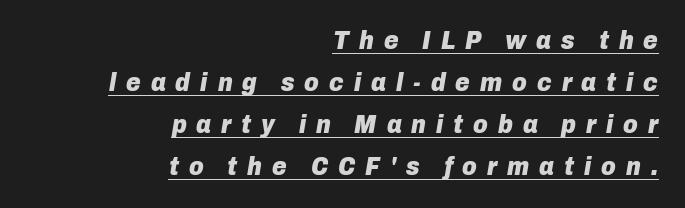
{"italic": "yes", "lean": "right", "slant_degrees": 10, "bold": "yes", "underline": "yes", "align": "right", "line_spacing": "normal", "line_spacing_ratio": 1.68, "letter_spacing": "wide", "letter_spacing_em": 0.4, "glyph_px": 25}
